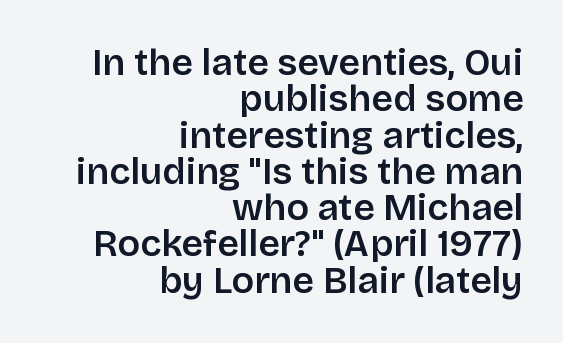
Q: Is the text bold? A: Semi-bold.
Q: Is the text italic (slanted)? A: No, it is upright.
Q: Is the typeface a serif or a sans-serif typeface? A: Sans-serif.
Q: Is the text underlined? A: No.
Q: How is the paragraph aligned? A: Right-aligned.
Q: Is the spacing between letters normal or unusually wide? A: Normal.
Q: Is the spacing between lines tight, normal or loose? A: Tight.
Q: Width (condensed, normal, or wide)? A: Normal.
Q: Stroke contrast? A: Low.
Q: x-height? A: Large.
Q: Monospaced? A: No.
